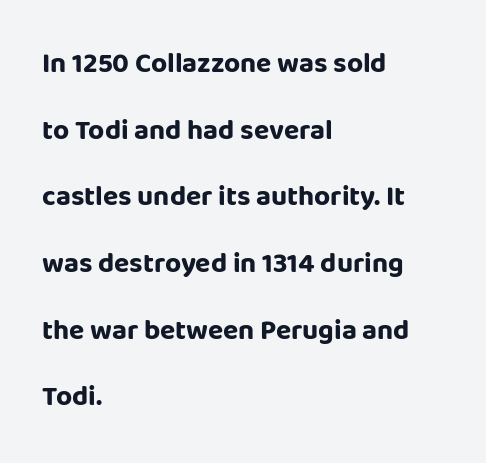
{"serif": "no", "italic": "no", "bold": "yes", "weight": "bold", "width": "normal", "stroke_contrast": "low", "x_height": "large", "monospaced": "no", "underline": "no", "align": "left", "line_spacing": "loose", "line_spacing_ratio": 2.38, "letter_spacing": "normal", "letter_spacing_em": 0.0, "glyph_px": 28}
